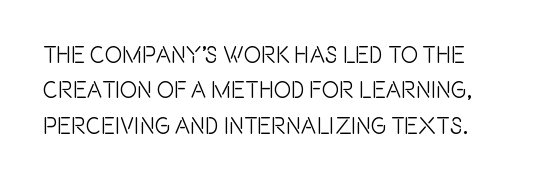
The image shows 23 px text type, upright; set normal line spacing (1.54x), normal letter spacing, not underlined.
